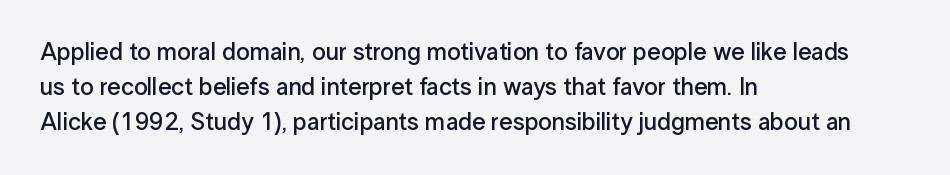
Notice how descenders clear the ascenders below comfortably — that's standard leading. It's the straight-up-and-down kind of type. Horizontally, the lines are justified to the leading edge only. Is the letter spacing exaggerated? No — it looks like the ordinary default. Semibold letterforms, between regular and bold.
